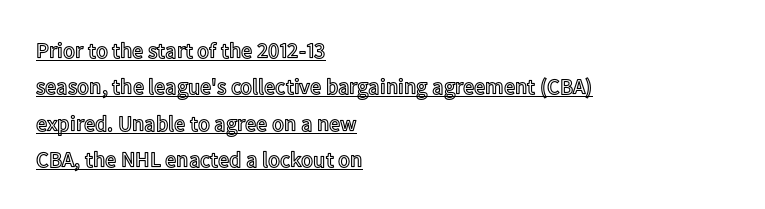
Q: Is the text italic (slanted)? A: No, it is upright.
Q: Is the text underlined? A: Yes.
Q: How is the paragraph aligned? A: Left-aligned.
Q: Is the spacing between letters normal or unusually wide? A: Normal.
Q: Is the spacing between lines tight, normal or loose? A: Normal.
